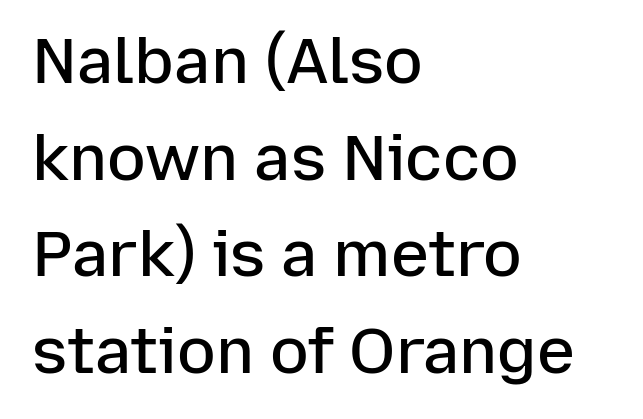
Moderately thickened strokes mark this as semibold type. Just letters on the line, the space beneath them empty. Casual observation: everything's shoved over to the left. A typesetter would call this proportional, since set widths differ per character.
